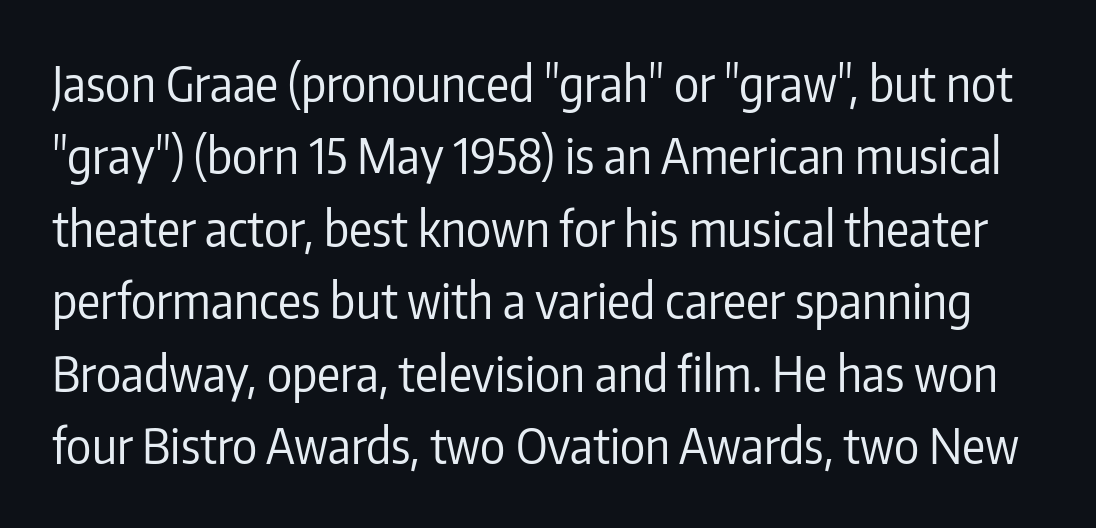
Serifs: no, the terminals of the letterforms are clean. Vertically, the passage feels balanced, rows spaced as you'd expect. Posture: straight, roman, zero tilt. Compared with a typical body face, this is equally light or lighter still.
